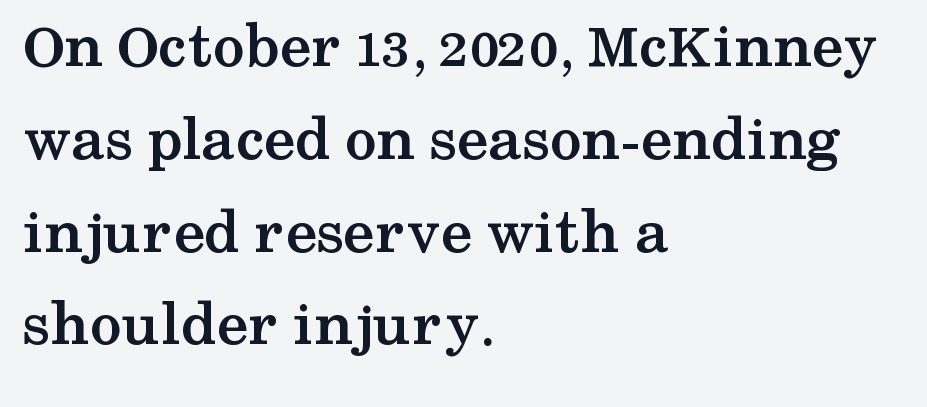
The image shows 64 px semibold, wide serif type, upright; set left-aligned, normal line spacing (1.45x), normal letter spacing, not underlined; medium stroke contrast and a medium x-height.
